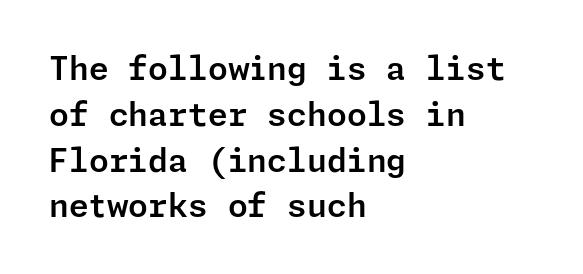
{"serif": "no", "italic": "no", "width": "normal", "stroke_contrast": "low", "x_height": "medium", "underline": "no", "align": "left", "line_spacing": "normal", "line_spacing_ratio": 1.43, "letter_spacing": "normal", "letter_spacing_em": 0.0, "glyph_px": 32}
